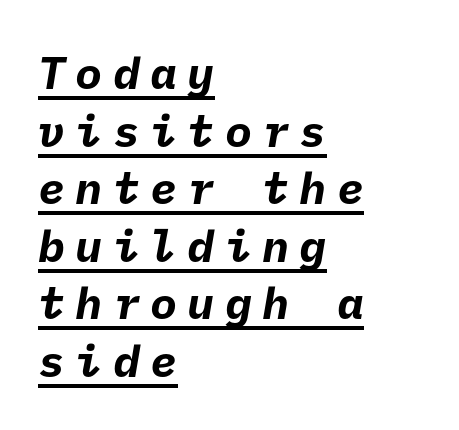
{"serif": "no", "bold": "yes", "weight": "bold", "width": "normal", "stroke_contrast": "low", "x_height": "medium", "underline": "yes", "align": "left", "line_spacing": "normal", "line_spacing_ratio": 1.28, "letter_spacing": "wide", "letter_spacing_em": 0.23, "glyph_px": 45}
